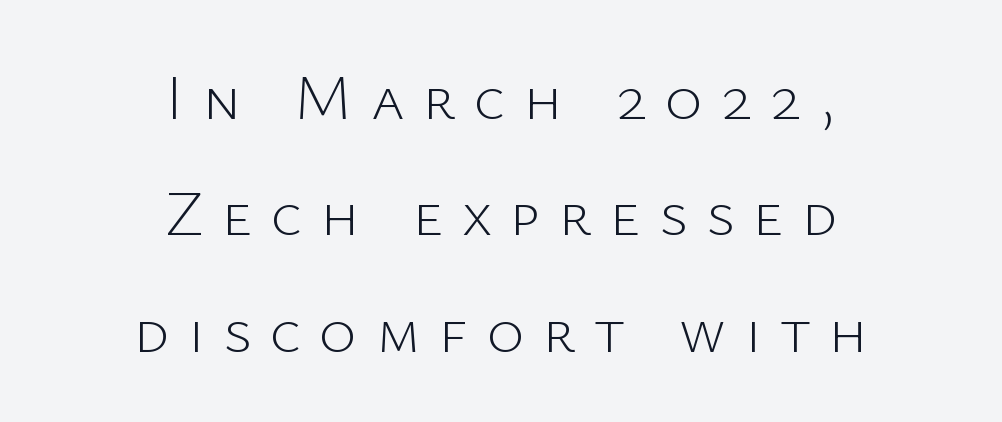
The image shows 64 px light sans-serif type, upright; set centered, line spacing 1.82x, unusually wide letter spacing (+0.29 em), not underlined; low stroke contrast and a medium x-height.
